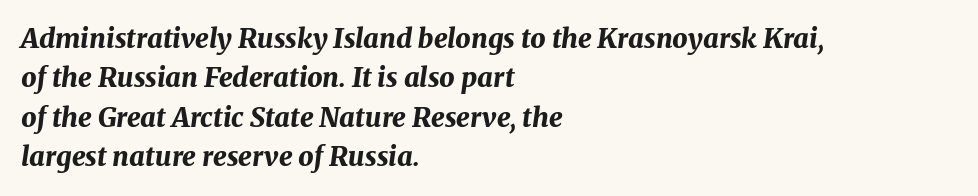
The passage shown stacks its lines at a standard gap. Only glyphs here, with clear space below each row. Short note: letters normally spaced. Caption: bold face, heavy strokes.
